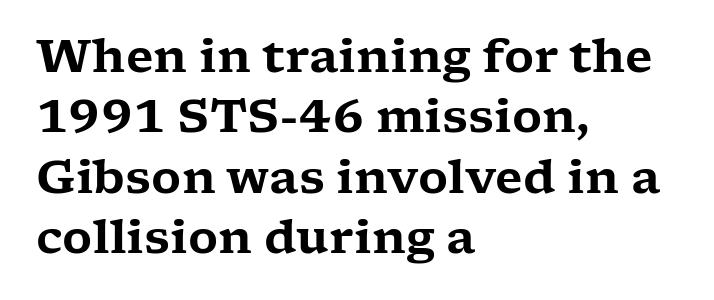
The image shows 46 px wide serif type, upright; set left-aligned, normal line spacing (1.31x), normal letter spacing, not underlined; low stroke contrast and a medium x-height.
